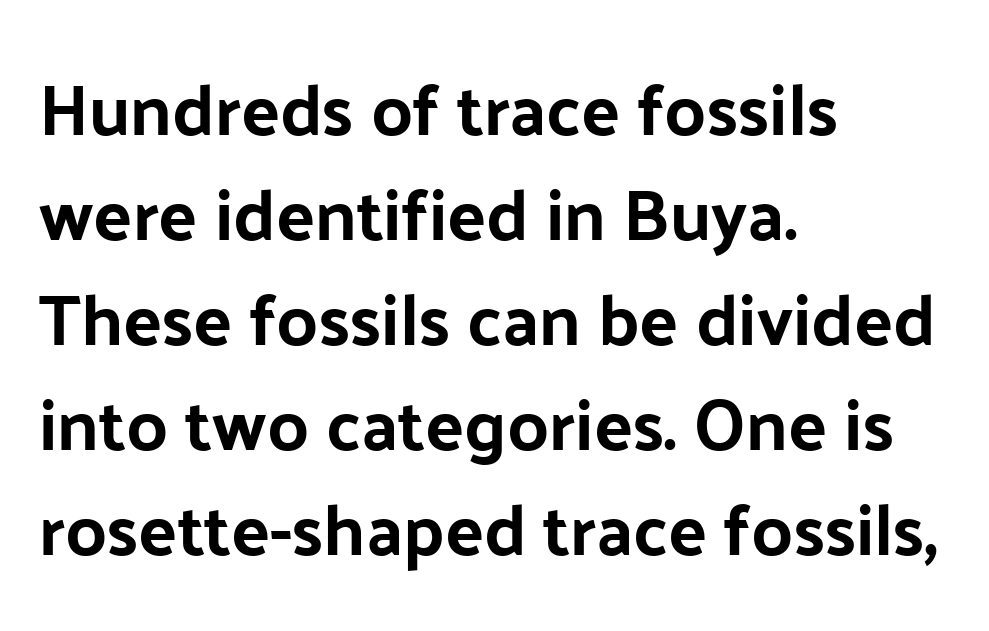
{"serif": "no", "italic": "no", "width": "normal", "stroke_contrast": "low", "x_height": "medium", "monospaced": "no", "underline": "no", "align": "left", "line_spacing": "normal", "line_spacing_ratio": 1.46, "letter_spacing": "normal", "letter_spacing_em": 0.0, "glyph_px": 72}
